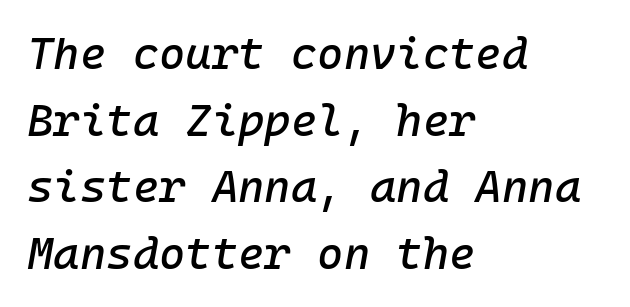
Q: Is the text italic (slanted)? A: Yes, it leans right by about 10 degrees.
Q: Is the text underlined? A: No.
Q: How is the paragraph aligned? A: Left-aligned.
Q: Is the spacing between letters normal or unusually wide? A: Normal.
Q: Is the spacing between lines tight, normal or loose? A: Normal.
Q: Width (condensed, normal, or wide)? A: Normal.
Q: Stroke contrast? A: Low.
Q: x-height? A: Medium.
